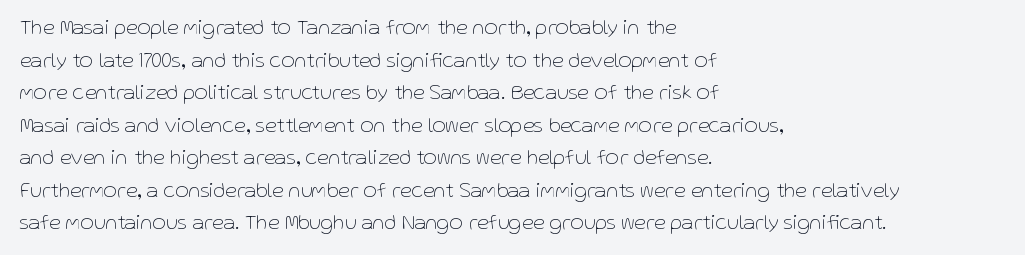
The image shows 21 px text type, upright; set left-aligned, normal line spacing (1.55x), normal letter spacing, not underlined.
